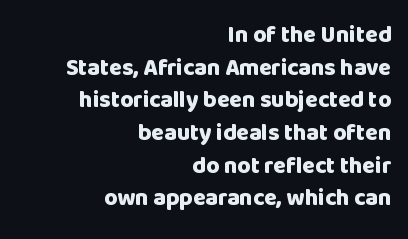
The image shows 23 px bold type, upright; set right-aligned, normal line spacing (1.42x), normal letter spacing, not underlined.
